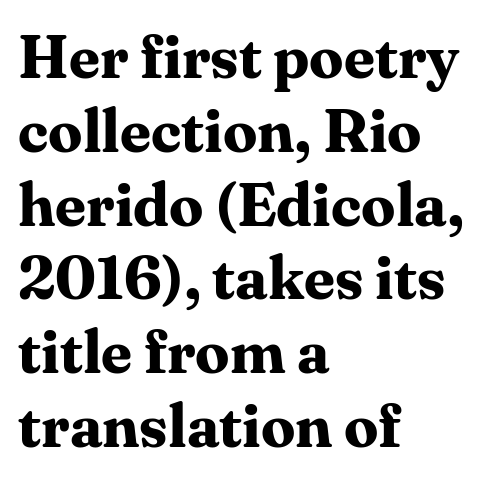
The image shows 61 px bold serif type, upright; set left-aligned, line spacing 1.21x, normal letter spacing, not underlined; medium stroke contrast and a medium x-height.
